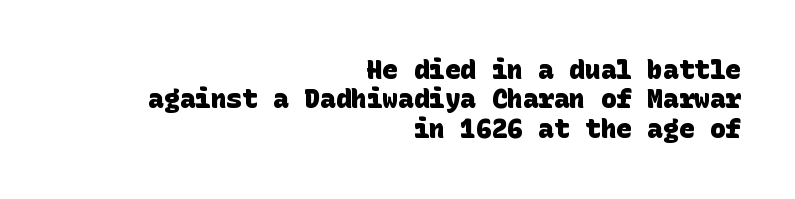
The image shows 26 px bold type; set right-aligned, tight line spacing (1.13x), normal letter spacing, not underlined.
